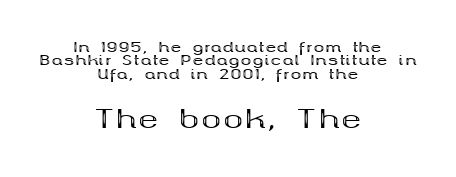
Q: Is the text bold? A: Yes.
Q: Is the text italic (slanted)? A: No, it is upright.
Q: Is the text underlined? A: No.
Q: How is the paragraph aligned? A: Centered.
Q: Is the spacing between lines tight, normal or loose? A: Tight.
Q: Which block of text is set in a larger size, the first (top) or the second (bottom)? A: The second (bottom) one.
